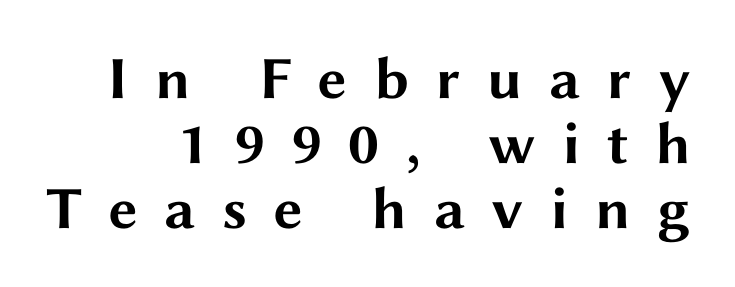
The image shows 60 px bold, wide sans-serif type, upright; set right-aligned, tight line spacing (1.08x), unusually wide letter spacing (+0.44 em), not underlined; medium stroke contrast and a medium x-height.
